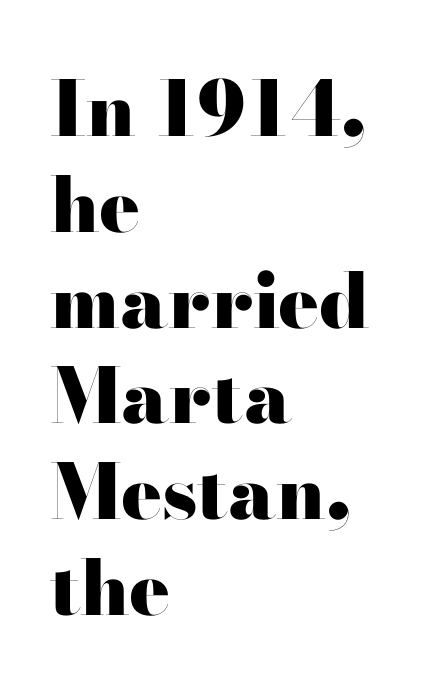
Q: Is the text bold? A: Yes.
Q: Is the text italic (slanted)? A: No, it is upright.
Q: Is the typeface a serif or a sans-serif typeface? A: Serif.
Q: Is the text underlined? A: No.
Q: How is the paragraph aligned? A: Left-aligned.
Q: Is the spacing between letters normal or unusually wide? A: Normal.
Q: Is the spacing between lines tight, normal or loose? A: Normal.
Q: Width (condensed, normal, or wide)? A: Wide.
Q: Stroke contrast? A: High.
Q: x-height? A: Small.
Q: Monospaced? A: No.
